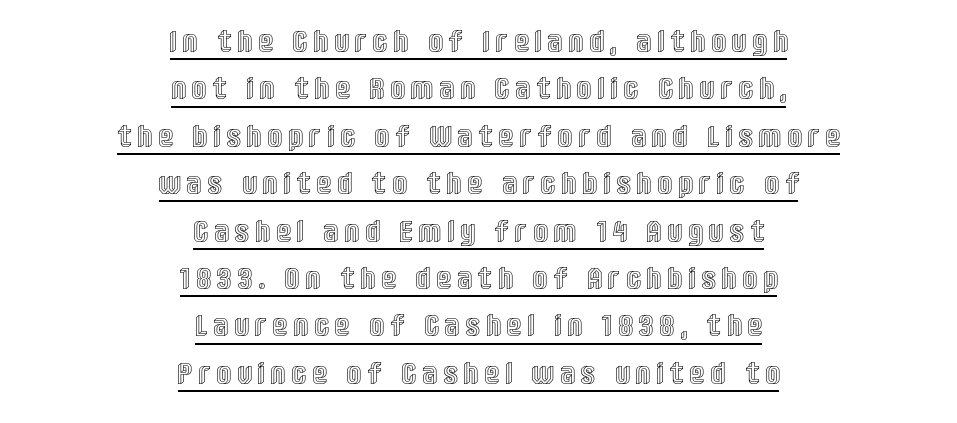
The image shows 30 px condensed type, upright; set centered, normal line spacing (1.58x), unusually wide letter spacing (+0.26 em), underlined; a large x-height.
